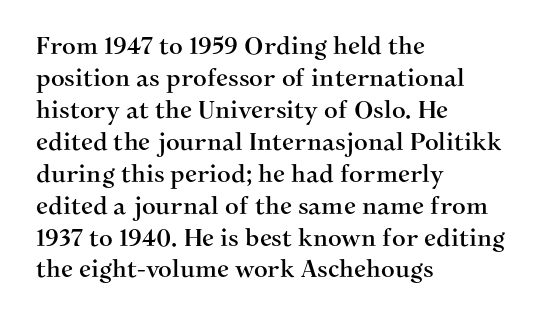
{"italic": "no", "underline": "no", "align": "left", "line_spacing": "normal", "line_spacing_ratio": 1.33, "letter_spacing": "normal", "letter_spacing_em": 0.0, "glyph_px": 24}
